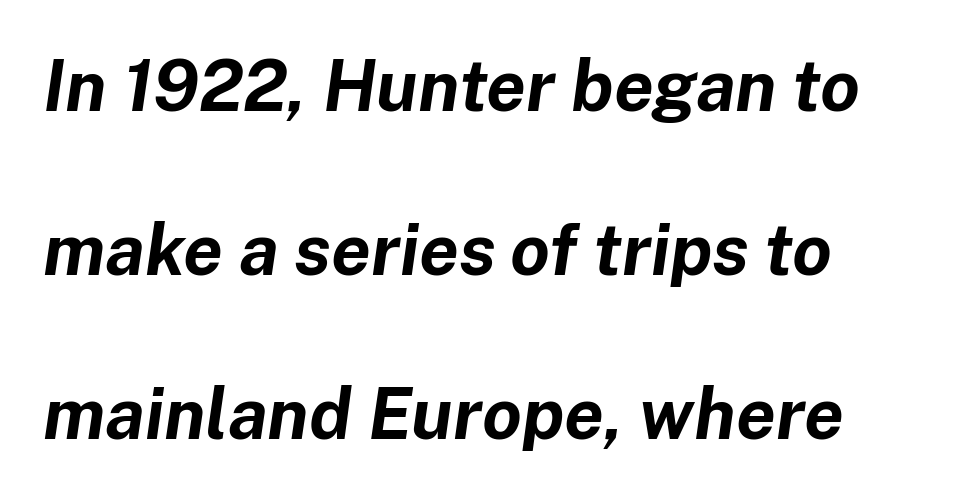
Quick note: italic. This sample uses plain, unmodified letter spacing. Notice how the passage keeps a crisp vertical edge on the left only. The sample has been set heavy, in full bold. Type without underlining. In terms of leading, this rendering errs on the spacious side.
